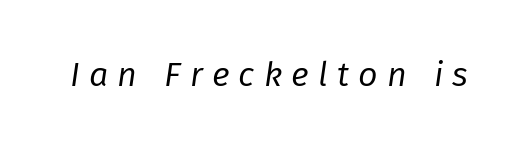
The image shows 34 px regular-weight type, italic (leaning right); set unusually wide letter spacing (+0.27 em), not underlined; low stroke contrast and a medium x-height.
